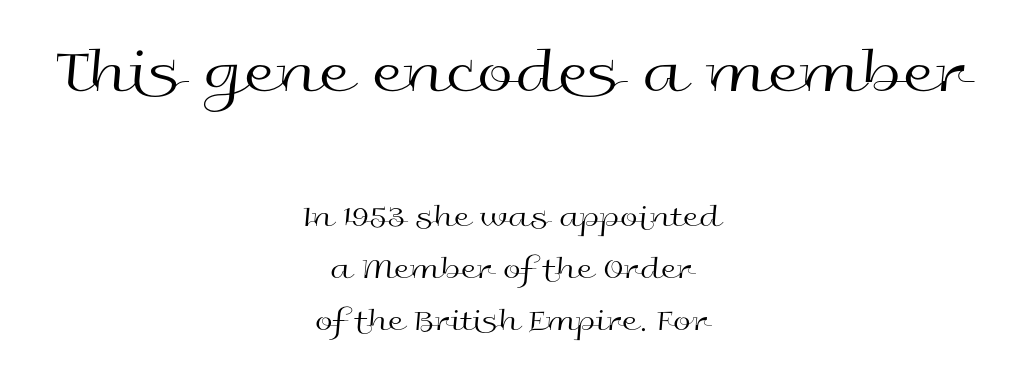
Q: Is the text bold? A: No.
Q: Is the text italic (slanted)? A: No, it is upright.
Q: Is the typeface a serif or a sans-serif typeface? A: Sans-serif.
Q: Is the text underlined? A: No.
Q: How is the paragraph aligned? A: Centered.
Q: Is the spacing between letters normal or unusually wide? A: Normal.
Q: Is the spacing between lines tight, normal or loose? A: Normal.
Q: Which block of text is set in a larger size, the first (top) or the second (bottom)? A: The first (top) one.
Q: Width (condensed, normal, or wide)? A: Wide.
Q: x-height? A: Medium.
Q: Monospaced? A: No.
